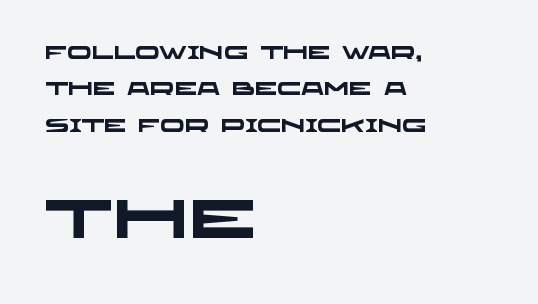
Q: Is the text bold? A: Yes.
Q: Is the typeface a serif or a sans-serif typeface? A: Sans-serif.
Q: Is the text underlined? A: No.
Q: How is the paragraph aligned? A: Left-aligned.
Q: Is the spacing between letters normal or unusually wide? A: Normal.
Q: Is the spacing between lines tight, normal or loose? A: Loose.
Q: Which block of text is set in a larger size, the first (top) or the second (bottom)? A: The second (bottom) one.
Q: Width (condensed, normal, or wide)? A: Wide.
Q: Stroke contrast? A: Low.
Q: x-height? A: Large.
Q: Monospaced? A: No.
